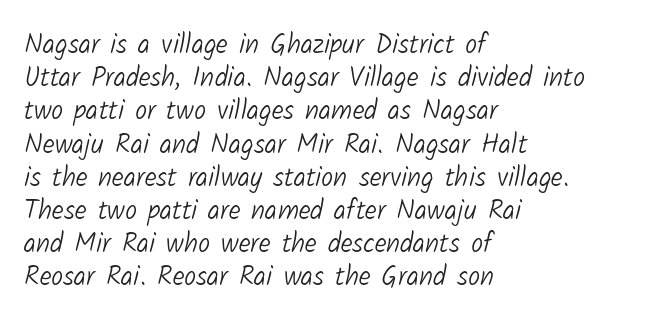
Q: Is the text bold? A: No.
Q: Is the text underlined? A: No.
Q: How is the paragraph aligned? A: Left-aligned.
Q: Is the spacing between letters normal or unusually wide? A: Normal.
